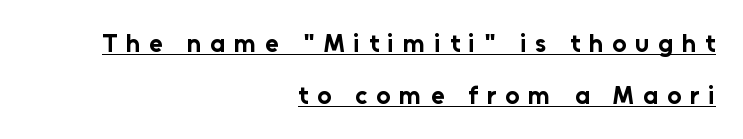
Does a line run under the words? Yes, clearly. Words appear elongated and porous because spacing is wide. Characters remain perfectly vertical along every line. In terms of leading, this rendering errs on the spacious side. Leftover space on each line is placed entirely before the opening word.
